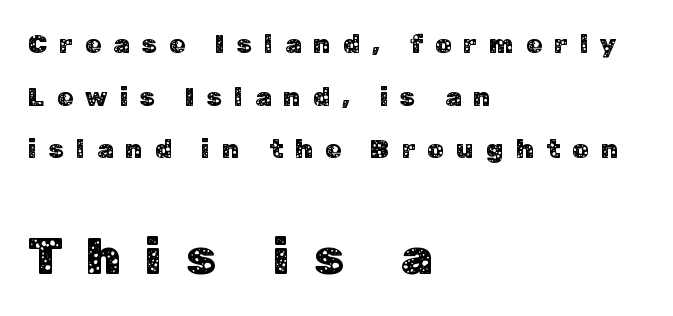
{"serif": "no", "italic": "no", "width": "normal", "stroke_contrast": "low", "x_height": "medium", "monospaced": "no", "underline": "no", "align": "left", "line_spacing": "loose", "line_spacing_ratio": 2.02, "letter_spacing": "wide", "letter_spacing_em": 0.47, "larger_block": "second", "size_ratio": 1.96, "glyph_px": 51}
